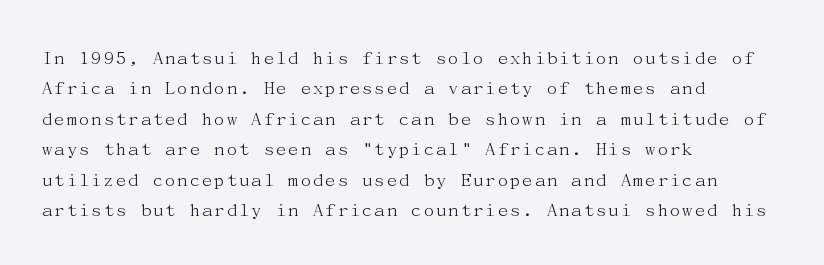
Q: Is the text bold? A: No.
Q: Is the text italic (slanted)? A: No, it is upright.
Q: Is the text underlined? A: No.
Q: How is the paragraph aligned? A: Left-aligned.
Q: Is the spacing between letters normal or unusually wide? A: Normal.
Q: Is the spacing between lines tight, normal or loose? A: Normal.
